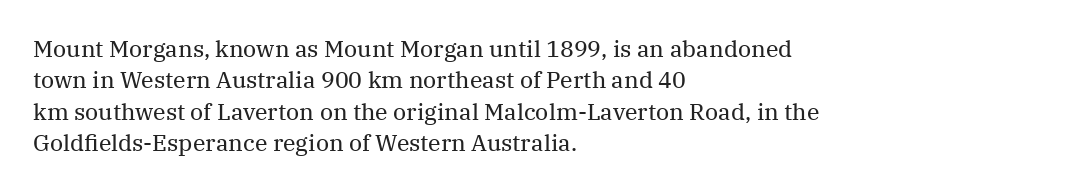
{"italic": "no", "bold": "no", "underline": "no", "align": "left", "line_spacing": "normal", "line_spacing_ratio": 1.36, "letter_spacing": "normal", "letter_spacing_em": 0.0, "glyph_px": 23}
